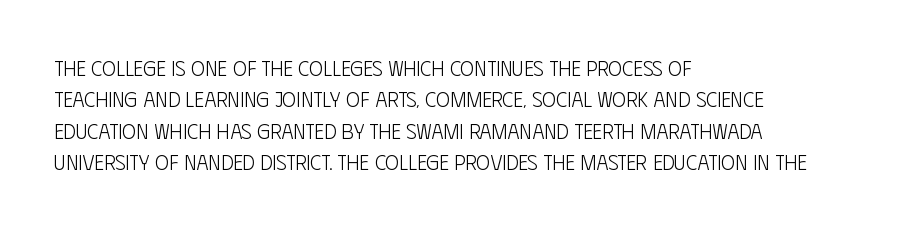
The image shows 21 px text type, upright; set left-aligned, normal line spacing (1.5x), normal letter spacing, not underlined.
